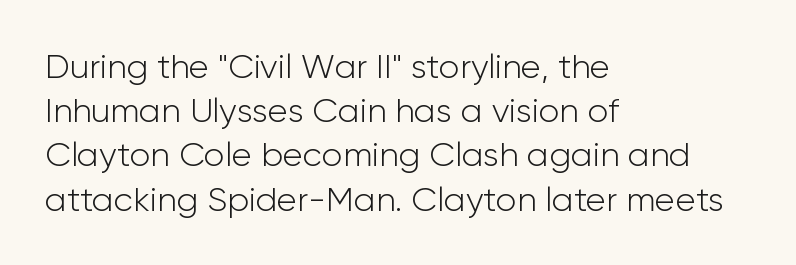
One-word summary of the alignment: left. Notice how the stems are strictly vertical — no italics here. Whoever set this chose a conventional vertical rhythm. Each stroke keeps to a modest, everyday thickness or less. Here the designer chose a conventional face with non-uniform glyph widths. The specimen omits any rule beneath the text block's lines.
